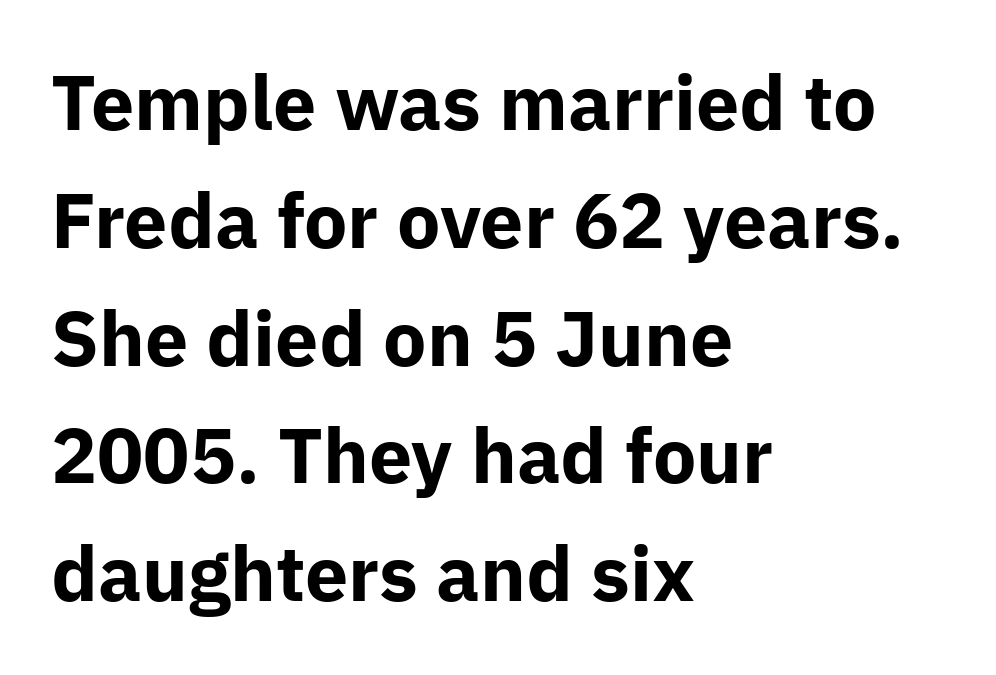
Q: Is the text bold? A: Yes.
Q: Is the text italic (slanted)? A: No, it is upright.
Q: Is the typeface a serif or a sans-serif typeface? A: Sans-serif.
Q: Is the text underlined? A: No.
Q: How is the paragraph aligned? A: Left-aligned.
Q: Is the spacing between letters normal or unusually wide? A: Normal.
Q: Is the spacing between lines tight, normal or loose? A: Normal.
Q: Width (condensed, normal, or wide)? A: Normal.
Q: Stroke contrast? A: Low.
Q: x-height? A: Medium.
Q: Monospaced? A: No.
